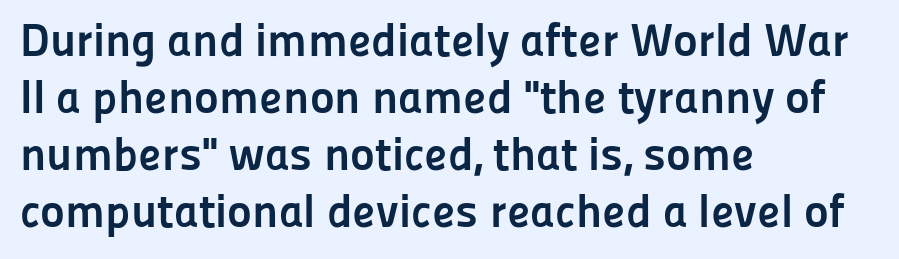
Q: Is the text bold? A: Yes.
Q: Is the text italic (slanted)? A: No, it is upright.
Q: Is the typeface a serif or a sans-serif typeface? A: Sans-serif.
Q: Is the text underlined? A: No.
Q: How is the paragraph aligned? A: Left-aligned.
Q: Is the spacing between letters normal or unusually wide? A: Normal.
Q: Width (condensed, normal, or wide)? A: Normal.
Q: Stroke contrast? A: Low.
Q: x-height? A: Medium.
Q: Monospaced? A: No.
